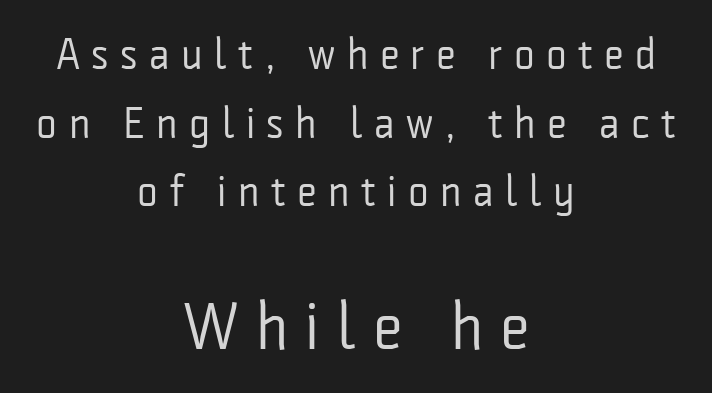
Honestly, there is no underline to notice here at all. Upright lettering throughout. These lines have a slow, spaced-out rhythm from letter to letter. Nothing heavy about these letters — not bold at all. Does the type have serifs? No, each stem ends abruptly.
